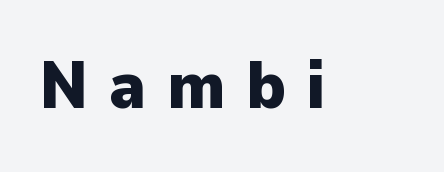
Q: Is the text bold? A: Yes.
Q: Is the text italic (slanted)? A: No, it is upright.
Q: Is the typeface a serif or a sans-serif typeface? A: Sans-serif.
Q: Is the text underlined? A: No.
Q: Is the spacing between letters normal or unusually wide? A: Unusually wide.
Q: Width (condensed, normal, or wide)? A: Normal.
Q: Stroke contrast? A: Low.
Q: x-height? A: Medium.
Q: Monospaced? A: No.
